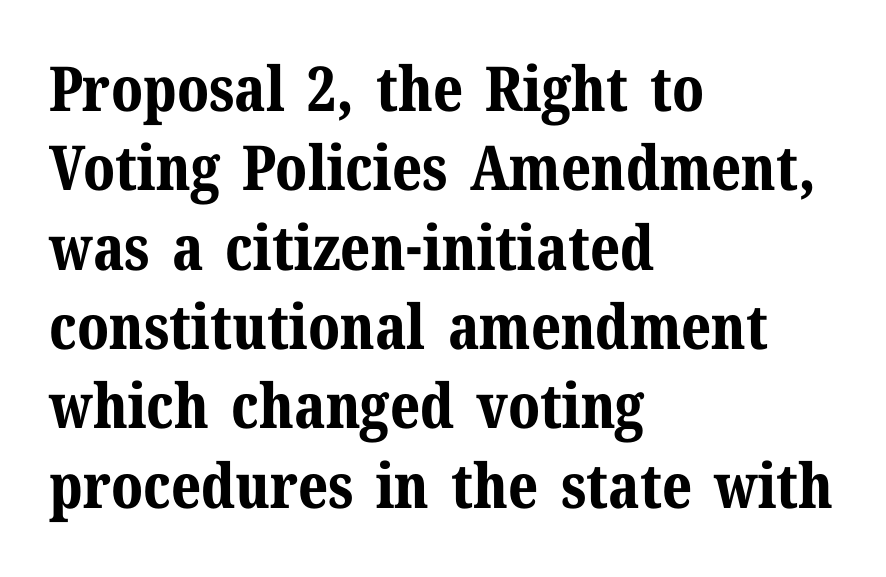
Vertical spacing — default. This sample has the flowing, uneven cadence of proportional lettering. This rendering employs a face with finishing strokes, i.e., a serif. These words are printed bold, with thick strokes throughout. Only glyphs here, with clear space below each row.
